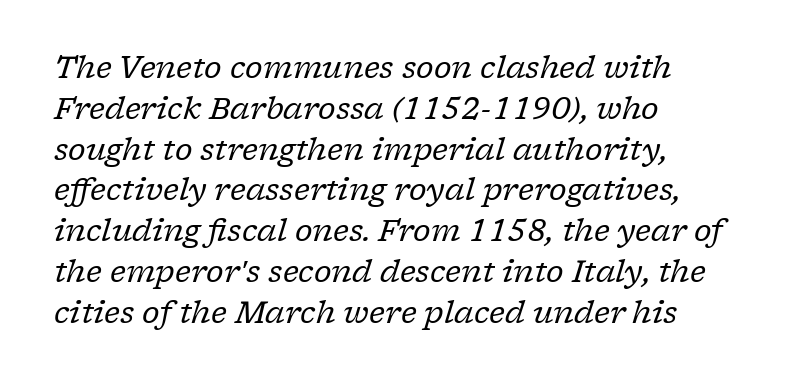
The image shows 30 px regular-weight serif type, italic (leaning right); set left-aligned, normal line spacing (1.36x), normal letter spacing, not underlined; low stroke contrast and a medium x-height.
